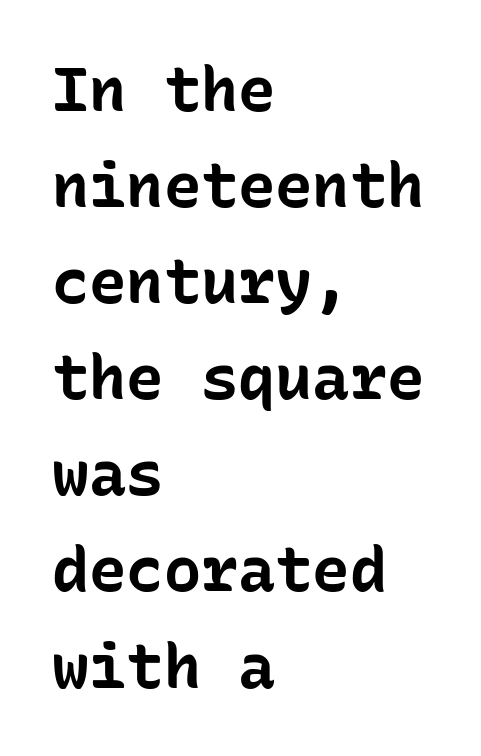
Designer's note — italics off, roman on. The letterforms sit shoulder to shoulder at normal distance. The space between consecutive lines is moderate. The letters are bold, with thick, heavy strokes.
